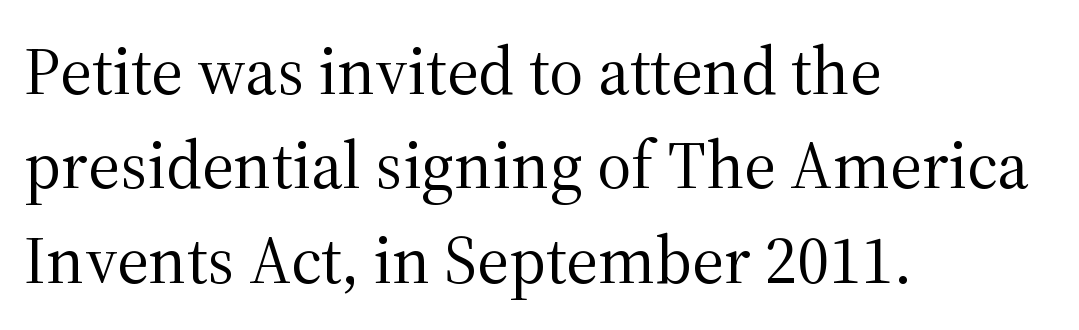
The image shows 67 px regular-weight serif type, upright; set left-aligned, normal line spacing (1.41x), normal letter spacing, not underlined; medium stroke contrast and a medium x-height.
